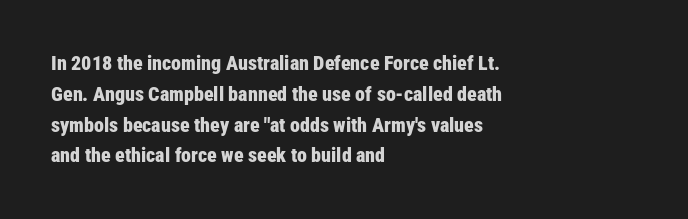
{"italic": "no", "bold": "yes", "underline": "no", "align": "left", "line_spacing": "normal", "line_spacing_ratio": 1.54, "letter_spacing": "normal", "letter_spacing_em": 0.0, "glyph_px": 20}
